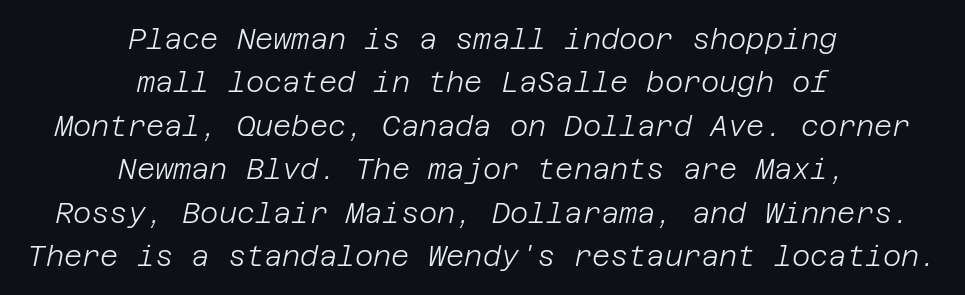
Anything drawn beneath the words? Only blank space. The rendering applies a slant to the glyphs. The tracking reads as untouched default to a designer's eye. Leading: standard.
